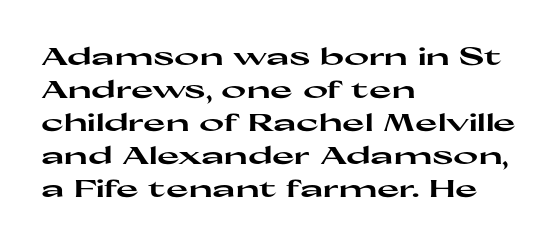
The tracking reads as untouched default to a designer's eye. Check the space under the baseline: it is left empty. The letters stand straight up with perfectly vertical stems. Each line starts at the same left margin while the right side varies. Weight check: bold — yes, fully. These lines sit exactly where default settings would place them.
